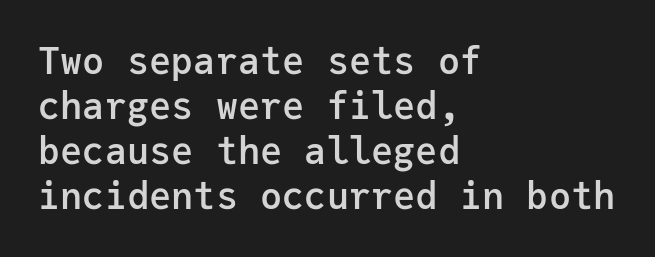
{"serif": "no", "italic": "no", "bold": "semi", "weight": "semibold", "width": "normal", "stroke_contrast": "low", "x_height": "medium", "monospaced": "yes", "underline": "no", "align": "left", "line_spacing_ratio": 1.22, "letter_spacing": "normal", "letter_spacing_em": 0.0, "glyph_px": 37}
